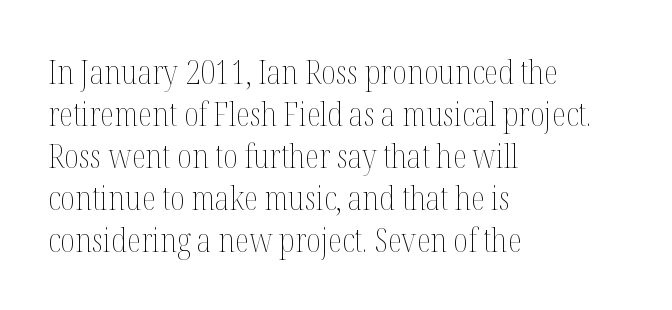
{"italic": "no", "bold": "no", "weight": "thin", "width": "condensed", "stroke_contrast": "medium", "x_height": "medium", "monospaced": "no", "underline": "no", "align": "left", "line_spacing": "normal", "line_spacing_ratio": 1.27, "letter_spacing": "normal", "letter_spacing_em": 0.0, "glyph_px": 33}
